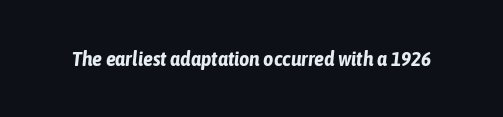
The image shows 20 px bold type, italic (leaning right); set normal letter spacing, not underlined.
